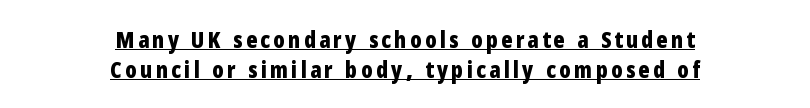
The characters look thick and weighty, a clear bold. This rendering uses center alignment, leaving both contours irregular but symmetric. Vertically, the passage feels balanced, rows spaced as you'd expect. A typographer would call this underscored text. This is roman type, the default non-slanted kind.
